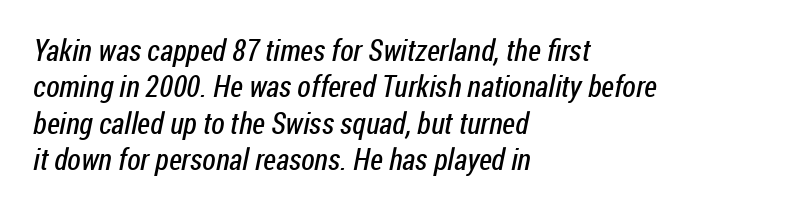
{"serif": "no", "bold": "no", "weight": "regular", "width": "condensed", "stroke_contrast": "low", "x_height": "medium", "monospaced": "no", "underline": "no", "align": "left", "line_spacing_ratio": 1.21, "letter_spacing": "normal", "letter_spacing_em": 0.0, "glyph_px": 30}
